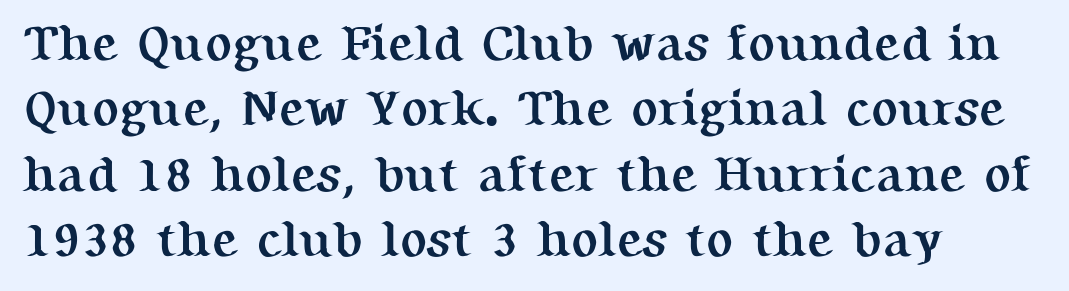
Vertical spacing — default. Here the glyphs are tracked normally, forming tight word shapes. The space beneath each line is pristine and unruled. This sample has the flowing, uneven cadence of proportional lettering.
